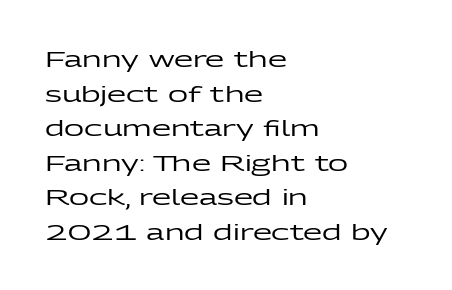
{"italic": "no", "underline": "no", "align": "left", "line_spacing": "normal", "line_spacing_ratio": 1.57, "letter_spacing": "normal", "letter_spacing_em": 0.0, "glyph_px": 22}
